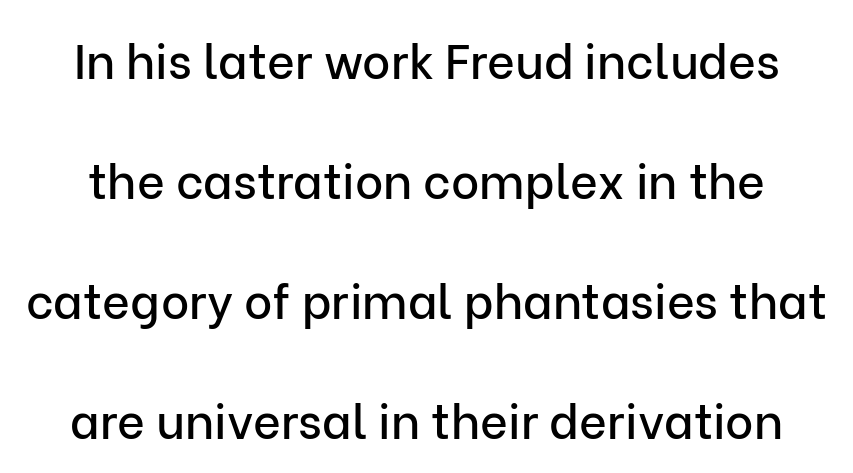
The image shows 48 px sans-serif type, upright; set loose line spacing (2.5x), normal letter spacing, not underlined; low stroke contrast and a medium x-height.
